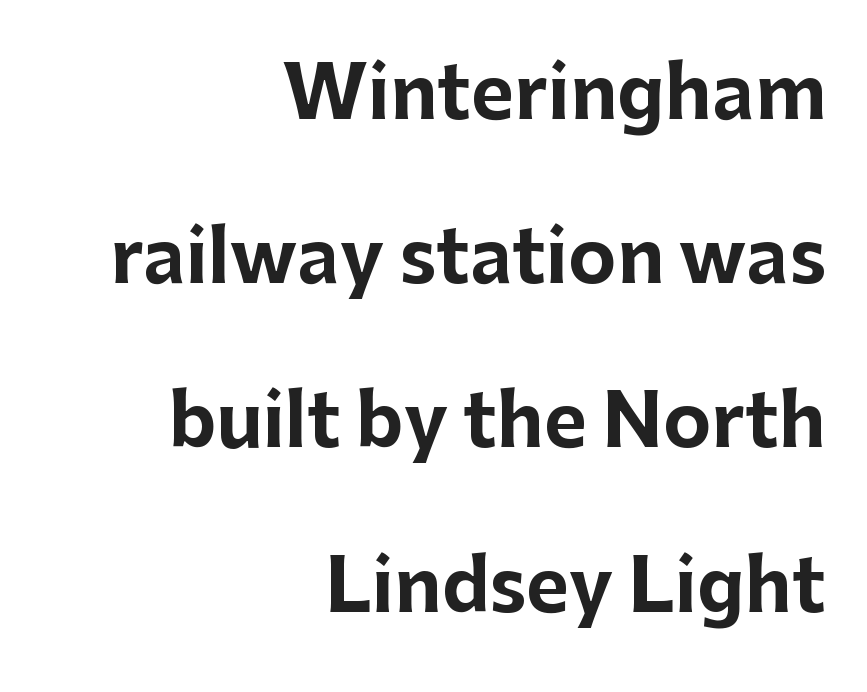
Q: Is the text bold? A: Yes.
Q: Is the text italic (slanted)? A: No, it is upright.
Q: Is the typeface a serif or a sans-serif typeface? A: Sans-serif.
Q: Is the text underlined? A: No.
Q: How is the paragraph aligned? A: Right-aligned.
Q: Is the spacing between letters normal or unusually wide? A: Normal.
Q: Is the spacing between lines tight, normal or loose? A: Loose.
Q: Width (condensed, normal, or wide)? A: Normal.
Q: Stroke contrast? A: Low.
Q: x-height? A: Medium.
Q: Monospaced? A: No.
